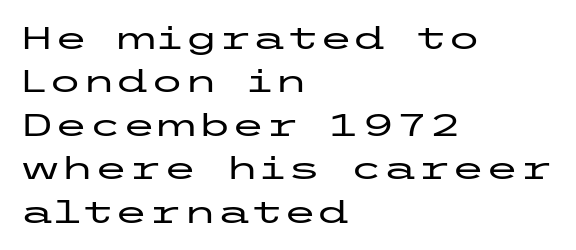
{"serif": "no", "italic": "no", "width": "wide", "stroke_contrast": "low", "x_height": "medium", "underline": "no", "align": "left", "line_spacing": "normal", "line_spacing_ratio": 1.4, "letter_spacing": "normal", "letter_spacing_em": 0.0, "glyph_px": 31}
